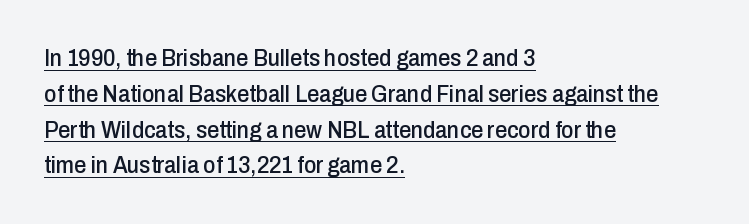
Q: Is the text italic (slanted)? A: No, it is upright.
Q: Is the text underlined? A: Yes.
Q: How is the paragraph aligned? A: Left-aligned.
Q: Is the spacing between letters normal or unusually wide? A: Normal.
Q: Is the spacing between lines tight, normal or loose? A: Normal.
